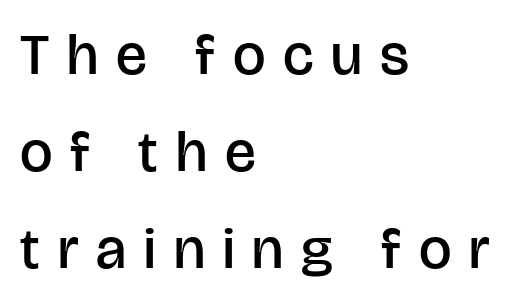
The image shows 58 px semibold sans-serif type, upright; set left-aligned, normal line spacing (1.67x), unusually wide letter spacing (+0.31 em), not underlined; low stroke contrast and a large x-height.
